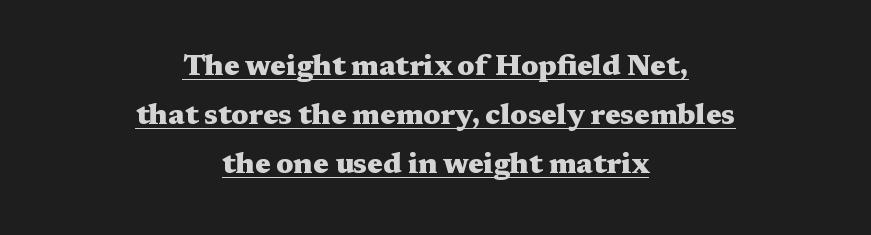
The image shows 29 px heavy, wide serif type, upright; set centered, normal line spacing (1.69x), normal letter spacing, underlined; medium stroke contrast and a medium x-height.
